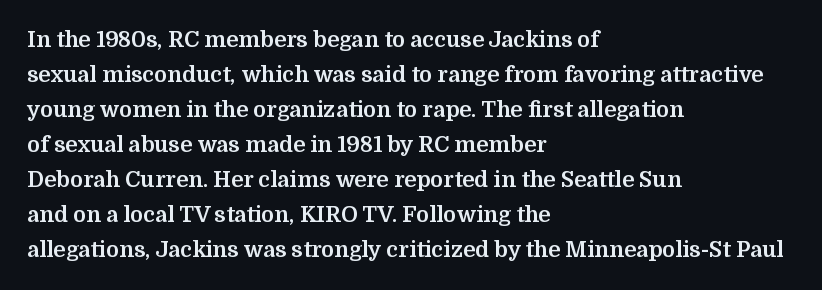
Horizontal bands of white between lines are of average thickness. The rendering keeps characters at their native spacing. Line beginnings align vertically; line endings do not. The font is running at its bold setting. No italicization has been applied; the sample stays upright.
